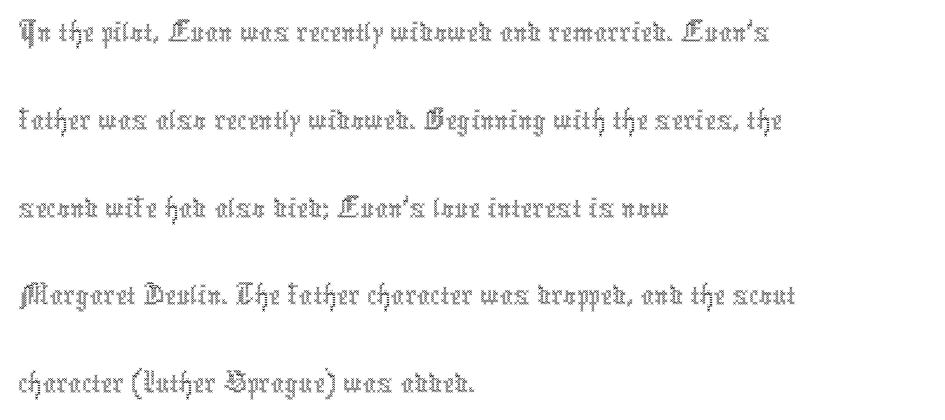
{"italic": "no", "bold": "no", "weight": "thin", "width": "condensed", "x_height": "medium", "monospaced": "no", "underline": "no", "align": "left", "line_spacing": "normal", "line_spacing_ratio": 1.33, "letter_spacing": "normal", "letter_spacing_em": 0.0, "glyph_px": 66}
